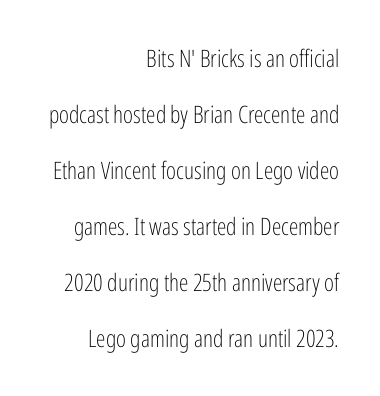
Q: Is the text bold? A: No.
Q: Is the text italic (slanted)? A: No, it is upright.
Q: Is the text underlined? A: No.
Q: How is the paragraph aligned? A: Right-aligned.
Q: Is the spacing between letters normal or unusually wide? A: Normal.
Q: Is the spacing between lines tight, normal or loose? A: Loose.
